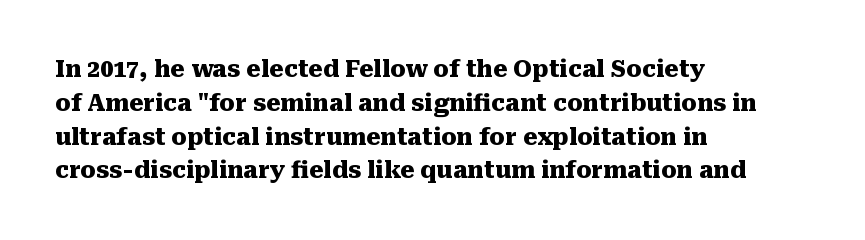
The image shows 23 px bold type, upright; set left-aligned, normal line spacing (1.47x), normal letter spacing, not underlined.
